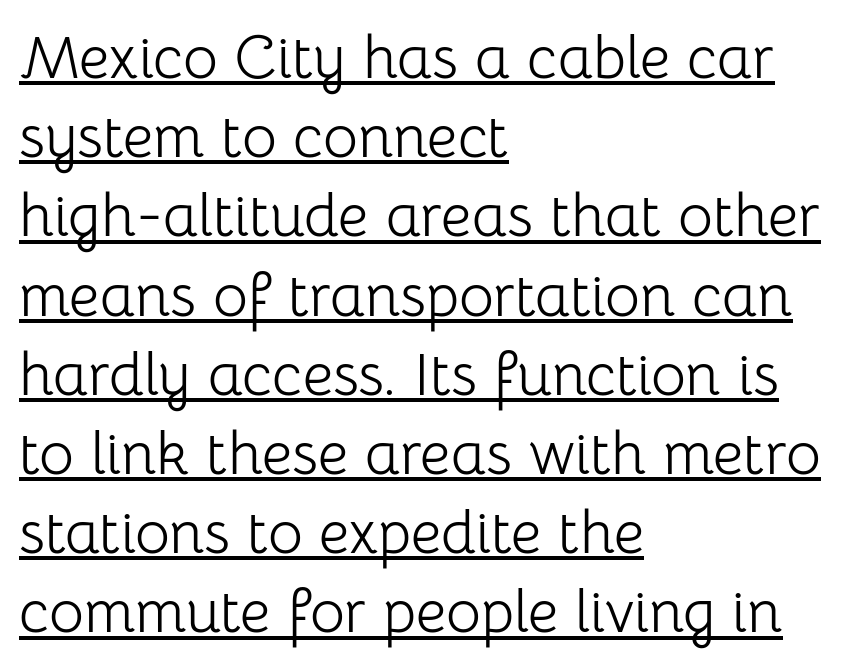
Do the characters align in a grid? No, the font is proportional. Notice how the passage keeps a crisp vertical edge on the left only. Words appear dense and cohesive because spacing is normal. Type style note: lacks serifs. No heavy texture on the line: the type isn't bold.
